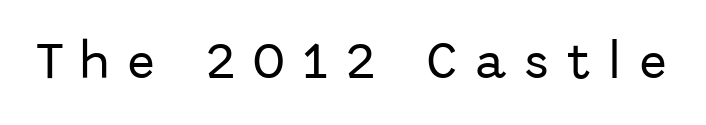
Posture: straight, roman, zero tilt. These lines have a slow, spaced-out rhythm from letter to letter. Does the type have serifs? No, each stem ends abruptly. Unmarked baselines from the first word to the last. Proportional: the letters do not fall into vertical columns.
